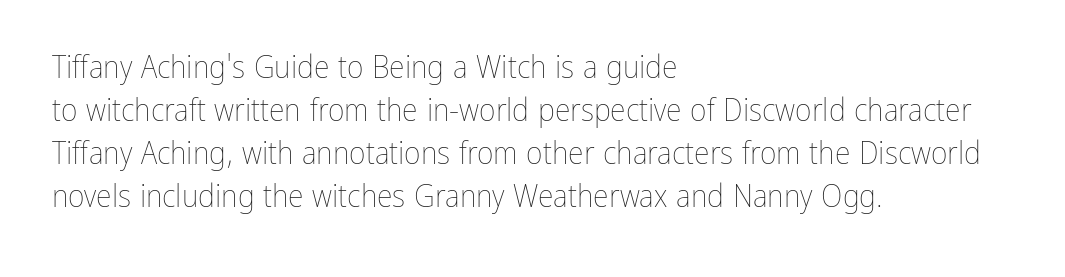
{"italic": "no", "bold": "no", "weight": "thin", "width": "condensed", "stroke_contrast": "low", "x_height": "medium", "monospaced": "no", "underline": "no", "align": "left", "line_spacing": "normal", "line_spacing_ratio": 1.34, "letter_spacing": "normal", "letter_spacing_em": 0.0, "glyph_px": 32}
